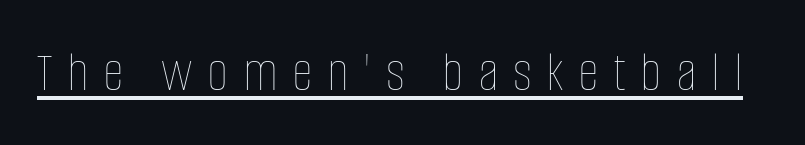
The image shows 58 px thin, condensed type, upright; set unusually wide letter spacing (+0.25 em), underlined; low stroke contrast and a large x-height.
